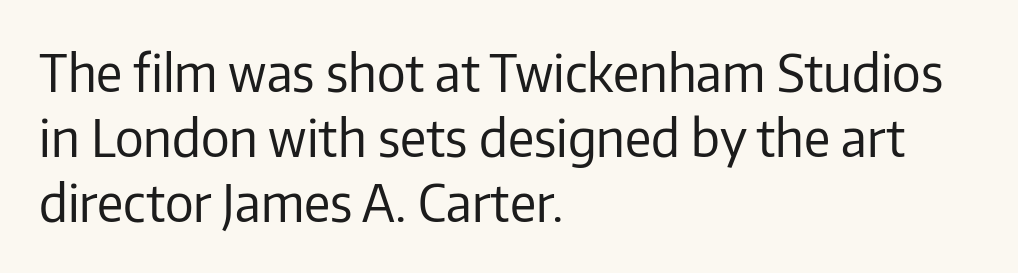
The image shows 51 px regular-weight sans-serif type, upright; set left-aligned, normal line spacing (1.27x), normal letter spacing, not underlined; low stroke contrast and a medium x-height.
